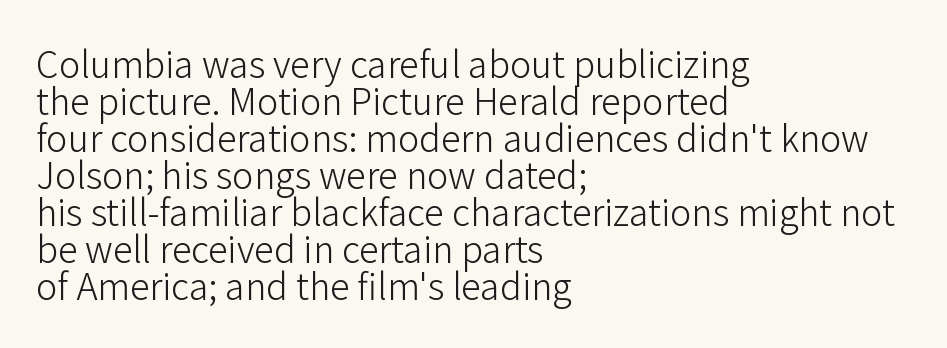
{"serif": "no", "italic": "no", "bold": "no", "weight": "light", "width": "normal", "stroke_contrast": "low", "x_height": "medium", "monospaced": "no", "underline": "no", "align": "left", "line_spacing": "tight", "line_spacing_ratio": 1.03, "letter_spacing": "normal", "letter_spacing_em": 0.0, "glyph_px": 36}
